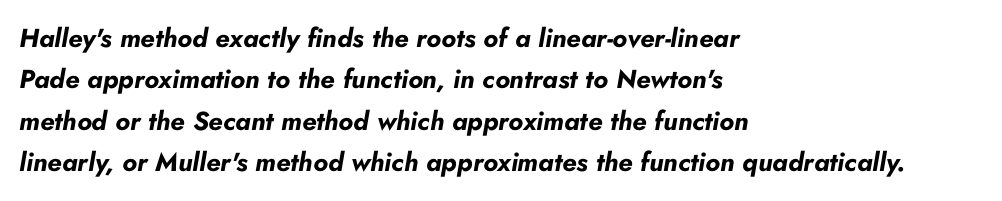
The image shows 26 px bold type, italic (leaning right); set left-aligned, normal line spacing (1.59x), normal letter spacing, not underlined.
